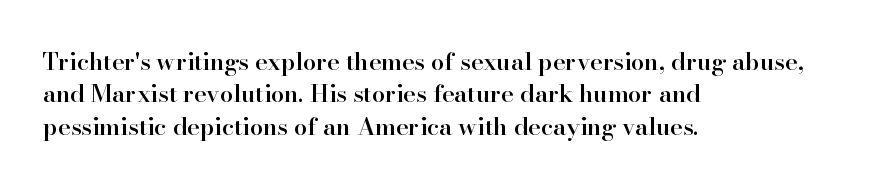
The image shows 24 px text type, upright; set left-aligned, normal line spacing (1.35x), normal letter spacing, not underlined.
